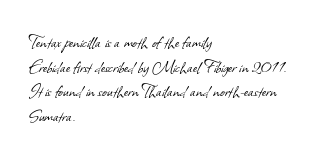
The image shows 20 px text type; set left-aligned, line spacing 1.23x, normal letter spacing, not underlined.
